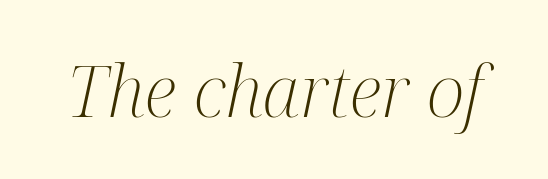
{"serif": "yes", "italic": "yes", "lean": "right", "slant_degrees": 12, "bold": "no", "weight": "light", "width": "condensed", "stroke_contrast": "medium", "x_height": "medium", "monospaced": "no", "underline": "no", "letter_spacing": "normal", "letter_spacing_em": 0.0, "glyph_px": 72}
